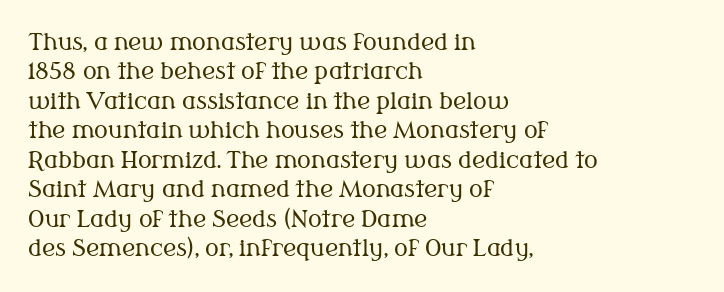
{"italic": "no", "bold": "no", "underline": "no", "align": "left", "line_spacing": "normal", "line_spacing_ratio": 1.28, "letter_spacing": "normal", "letter_spacing_em": 0.0, "glyph_px": 23}
